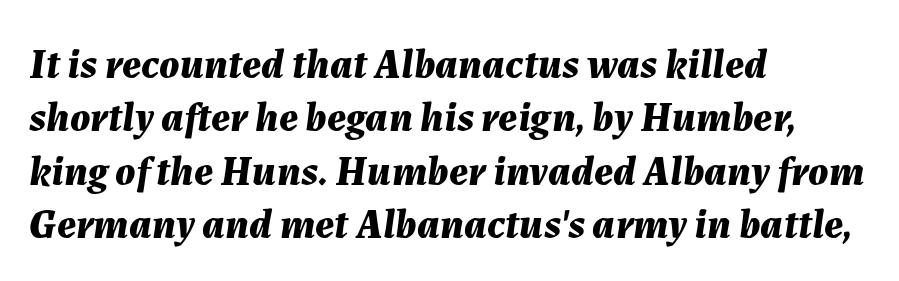
A typesetter would call this proportional, since set widths differ per character. Is the block centered? No — it sits flush against the left margin. Summary of vertical rhythm: regular, with standard interline spacing. A clean baseline with only descenders dipping below it.
